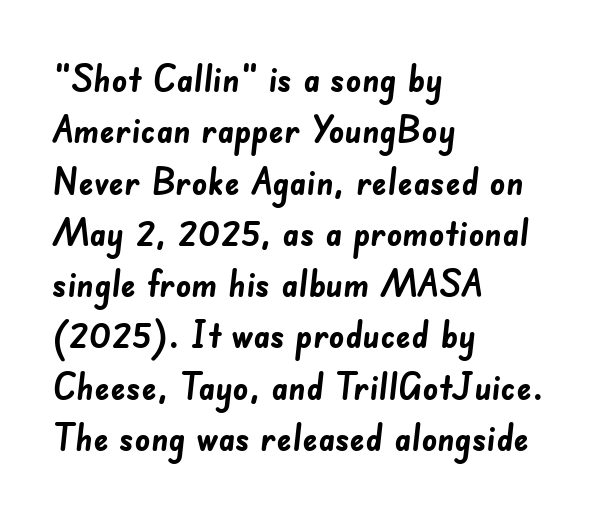
Q: Is the text bold? A: Yes.
Q: Is the typeface a serif or a sans-serif typeface? A: Sans-serif.
Q: Is the text underlined? A: No.
Q: How is the paragraph aligned? A: Left-aligned.
Q: Is the spacing between letters normal or unusually wide? A: Normal.
Q: Is the spacing between lines tight, normal or loose? A: Normal.
Q: Width (condensed, normal, or wide)? A: Normal.
Q: Stroke contrast? A: Low.
Q: x-height? A: Small.
Q: Monospaced? A: No.
